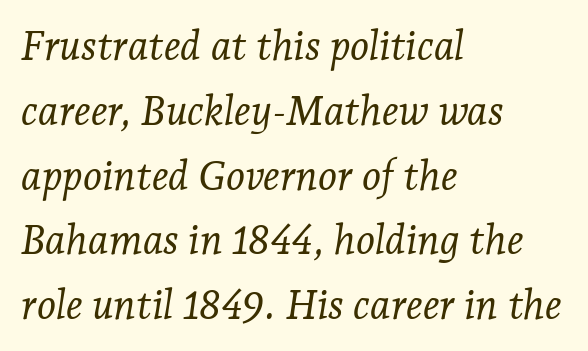
The image shows 41 px light serif type, italic (leaning right); set left-aligned, normal line spacing (1.58x), normal letter spacing, not underlined; low stroke contrast and a medium x-height.
